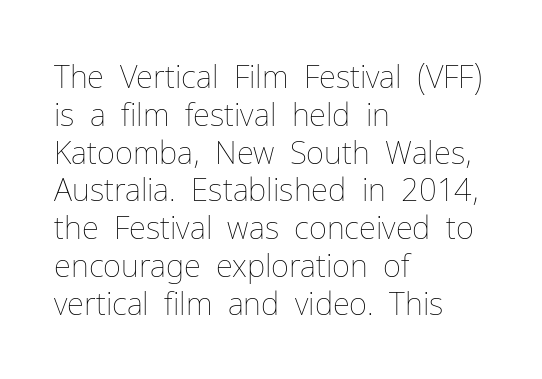
{"italic": "no", "bold": "no", "weight": "thin", "width": "normal", "stroke_contrast": "low", "x_height": "medium", "monospaced": "no", "underline": "no", "align": "left", "line_spacing_ratio": 1.22, "letter_spacing": "normal", "letter_spacing_em": 0.0, "glyph_px": 31}
